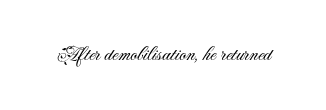
The image shows 21 px text type; set normal letter spacing, not underlined.
